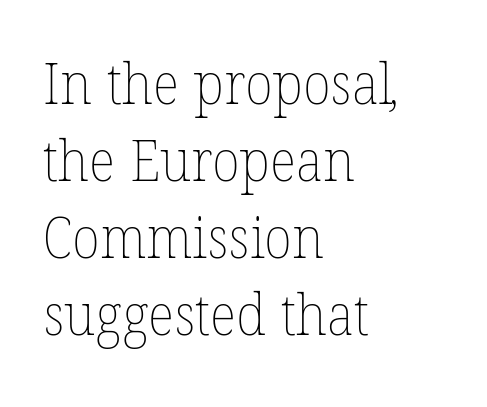
The typeface has the unassuming heft of standard copy or less. Regular leading. Letter spacing: default. The passage is arranged the way most books set body copy — flush left.
